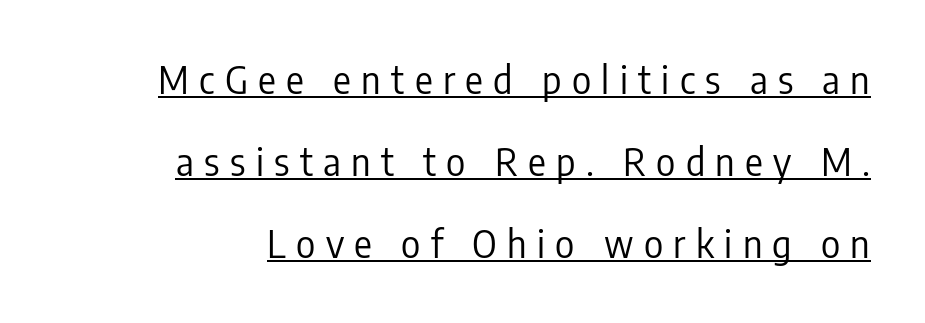
Compared with typical body copy, the letter spacing here is much looser. Every word sits above its own underline. A sans-serif font was chosen for this passage. Weight: in the light-to-regular range. Italic: no, the glyphs are upright roman. The passage shown stacks its lines with a broad gap.
